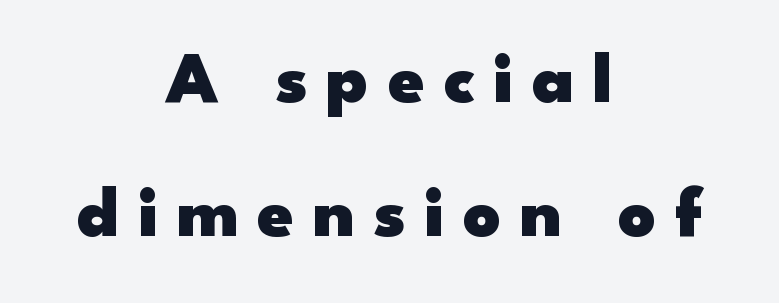
The image shows 73 px heavy, wide sans-serif type, upright; set centered, line spacing 1.83x, unusually wide letter spacing (+0.25 em), not underlined; low stroke contrast and a small x-height.
